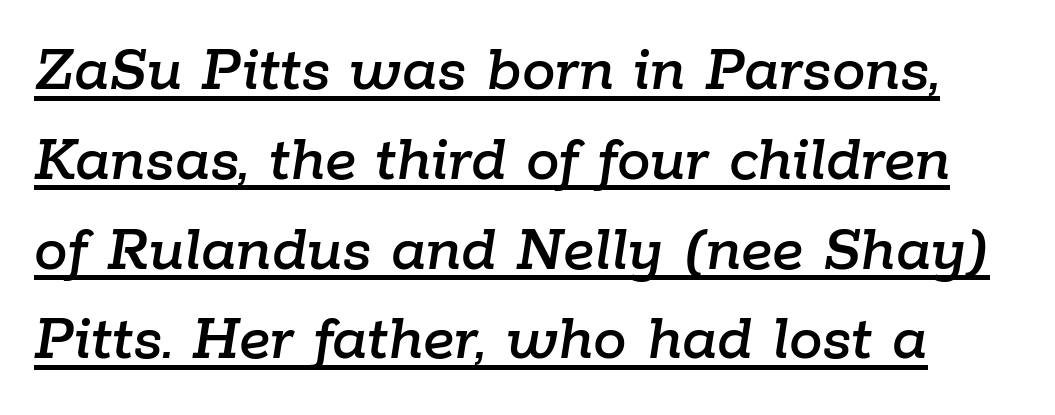
Students, note that the glyphs here touch the page at normal intervals. This sample uses an oblique cut, with every glyph tilted off the vertical. The passage shown is typed in a proportional face where columns would drift. Baseline-to-baseline distance is the conventional proportion of letter height.
